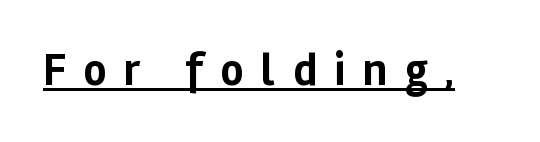
Q: Is the text bold? A: Yes.
Q: Is the text italic (slanted)? A: No, it is upright.
Q: Is the typeface a serif or a sans-serif typeface? A: Sans-serif.
Q: Is the text underlined? A: Yes.
Q: Is the spacing between letters normal or unusually wide? A: Unusually wide.
Q: Width (condensed, normal, or wide)? A: Normal.
Q: Stroke contrast? A: Low.
Q: x-height? A: Medium.
Q: Monospaced? A: No.
